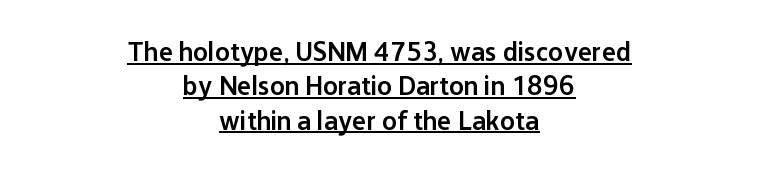
Q: Is the text bold? A: Semi-bold.
Q: Is the text italic (slanted)? A: No, it is upright.
Q: Is the text underlined? A: Yes.
Q: How is the paragraph aligned? A: Centered.
Q: Is the spacing between letters normal or unusually wide? A: Normal.
Q: Is the spacing between lines tight, normal or loose? A: Normal.
